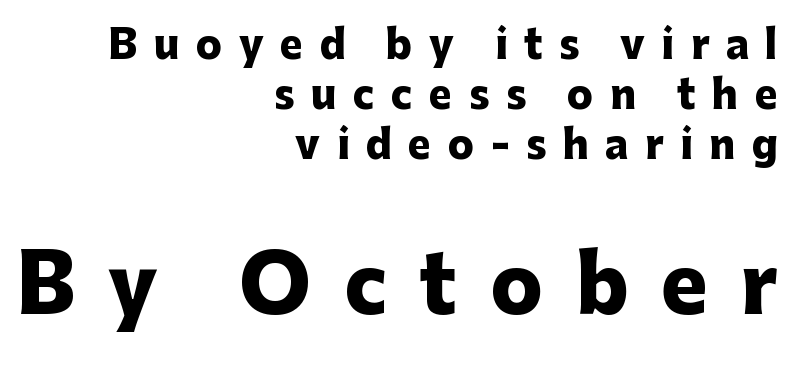
Q: Is the text bold? A: Yes.
Q: Is the text italic (slanted)? A: No, it is upright.
Q: Is the typeface a serif or a sans-serif typeface? A: Sans-serif.
Q: Is the text underlined? A: No.
Q: How is the paragraph aligned? A: Right-aligned.
Q: Is the spacing between letters normal or unusually wide? A: Unusually wide.
Q: Is the spacing between lines tight, normal or loose? A: Normal.
Q: Which block of text is set in a larger size, the first (top) or the second (bottom)? A: The second (bottom) one.
Q: Width (condensed, normal, or wide)? A: Normal.
Q: Stroke contrast? A: Low.
Q: x-height? A: Medium.
Q: Monospaced? A: No.
